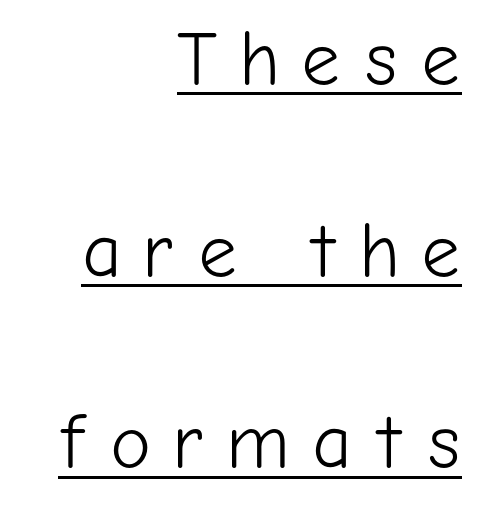
{"serif": "no", "italic": "no", "bold": "no", "weight": "light", "width": "normal", "stroke_contrast": "low", "x_height": "medium", "monospaced": "no", "underline": "yes", "align": "right", "line_spacing": "loose", "line_spacing_ratio": 2.49, "letter_spacing": "wide", "letter_spacing_em": 0.29, "glyph_px": 77}
